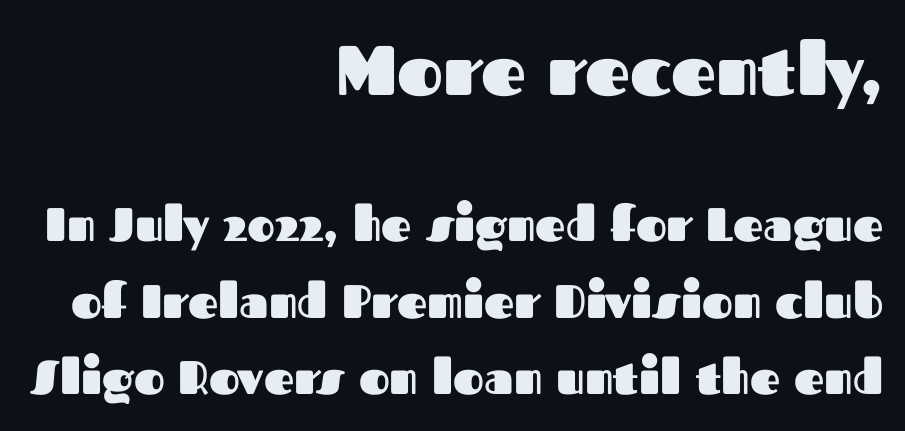
Q: Is the text bold? A: Yes.
Q: Is the text italic (slanted)? A: No, it is upright.
Q: Is the typeface a serif or a sans-serif typeface? A: Sans-serif.
Q: Is the text underlined? A: No.
Q: How is the paragraph aligned? A: Right-aligned.
Q: Is the spacing between letters normal or unusually wide? A: Normal.
Q: Is the spacing between lines tight, normal or loose? A: Normal.
Q: Which block of text is set in a larger size, the first (top) or the second (bottom)? A: The first (top) one.
Q: Width (condensed, normal, or wide)? A: Normal.
Q: Stroke contrast? A: Medium.
Q: x-height? A: Medium.
Q: Monospaced? A: No.
